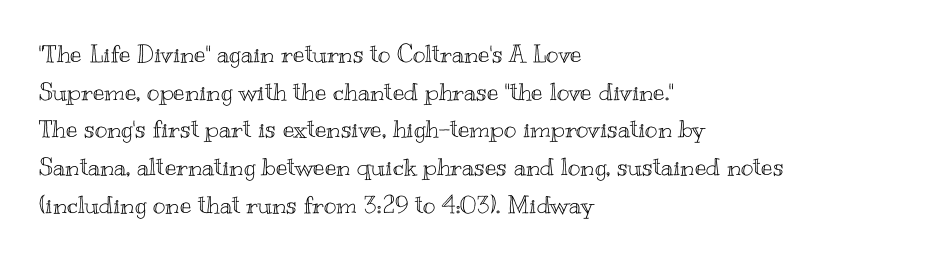
Students, observe: this is what conventionally led text looks like. When letters stand straight like this, we call the style roman or upright. Horizontally, the lines are justified to the leading edge only. The type is set solid horizontally, with unmodified tracking. The baseline area is clear.
